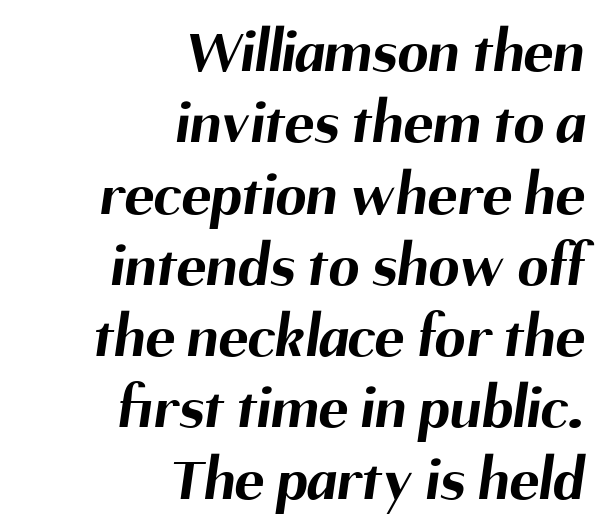
{"serif": "no", "bold": "yes", "weight": "bold", "width": "normal", "stroke_contrast": "medium", "x_height": "medium", "monospaced": "no", "underline": "no", "align": "right", "line_spacing": "tight", "line_spacing_ratio": 1.15, "letter_spacing": "normal", "letter_spacing_em": 0.0, "glyph_px": 62}
